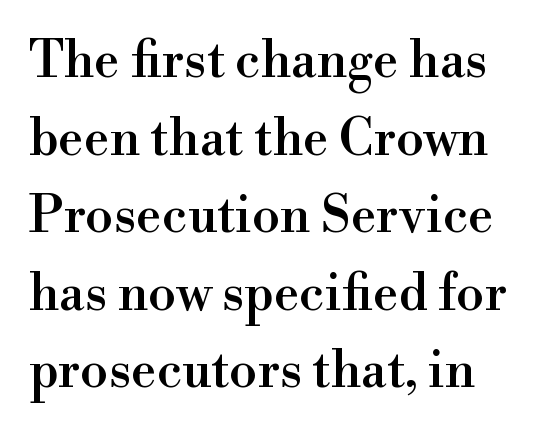
{"serif": "yes", "italic": "no", "width": "normal", "stroke_contrast": "high", "x_height": "small", "monospaced": "no", "underline": "no", "line_spacing": "normal", "line_spacing_ratio": 1.52, "letter_spacing": "normal", "letter_spacing_em": 0.0, "glyph_px": 51}
